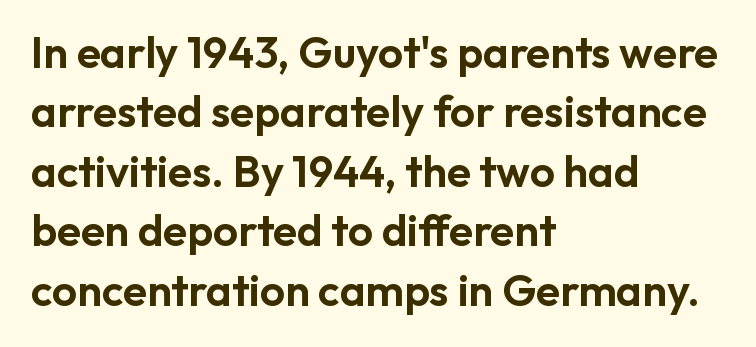
{"serif": "no", "italic": "no", "width": "normal", "stroke_contrast": "low", "x_height": "medium", "monospaced": "no", "underline": "no", "align": "left", "line_spacing": "normal", "line_spacing_ratio": 1.35, "letter_spacing": "normal", "letter_spacing_em": 0.0, "glyph_px": 44}
